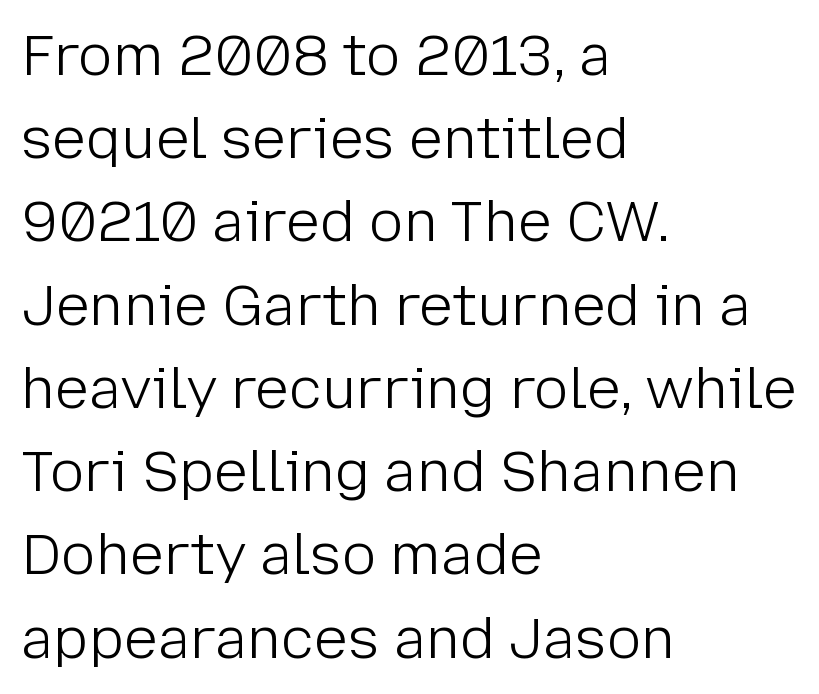
Q: Is the text bold? A: No.
Q: Is the text italic (slanted)? A: No, it is upright.
Q: Is the typeface a serif or a sans-serif typeface? A: Sans-serif.
Q: Is the text underlined? A: No.
Q: How is the paragraph aligned? A: Left-aligned.
Q: Is the spacing between letters normal or unusually wide? A: Normal.
Q: Is the spacing between lines tight, normal or loose? A: Normal.
Q: Width (condensed, normal, or wide)? A: Normal.
Q: Stroke contrast? A: Low.
Q: x-height? A: Medium.
Q: Monospaced? A: No.
